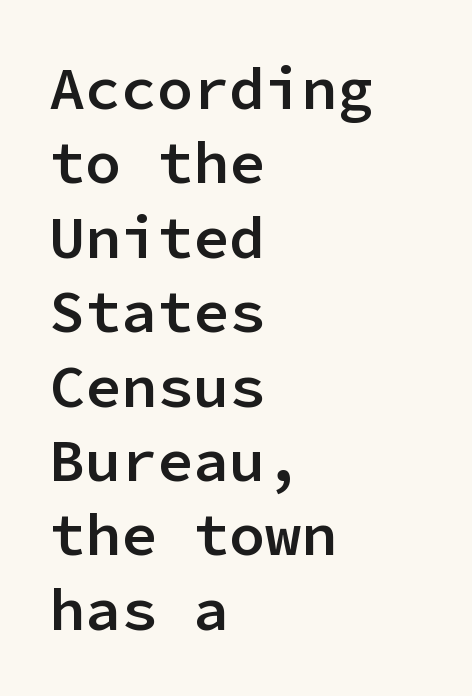
{"serif": "no", "italic": "no", "bold": "semi", "weight": "semibold", "width": "normal", "stroke_contrast": "low", "x_height": "medium", "monospaced": "yes", "underline": "no", "align": "left", "line_spacing_ratio": 1.24, "letter_spacing": "normal", "letter_spacing_em": 0.0, "glyph_px": 60}
